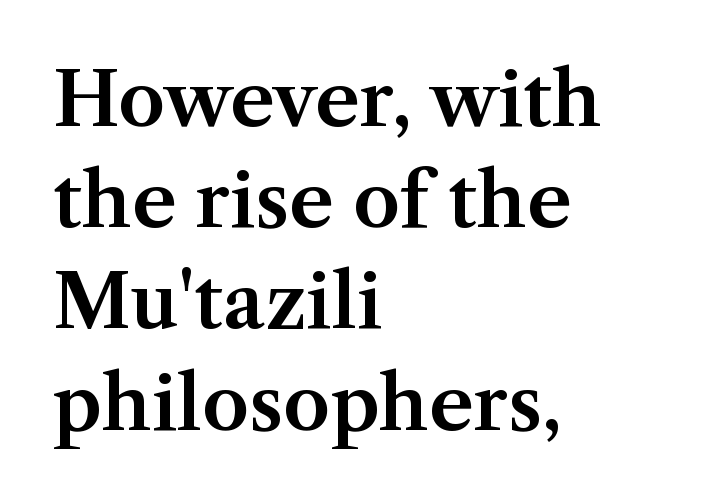
{"serif": "yes", "italic": "no", "width": "normal", "stroke_contrast": "medium", "x_height": "medium", "monospaced": "no", "underline": "no", "align": "left", "line_spacing": "normal", "line_spacing_ratio": 1.35, "letter_spacing": "normal", "letter_spacing_em": 0.0, "glyph_px": 75}
